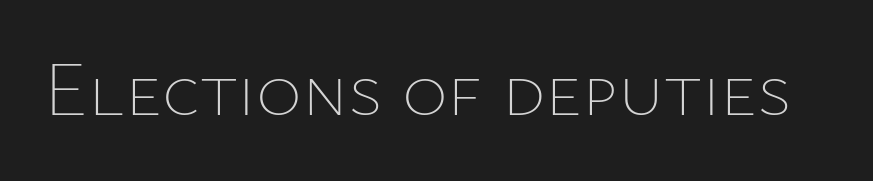
Q: Is the text bold? A: No.
Q: Is the text italic (slanted)? A: No, it is upright.
Q: Is the text underlined? A: No.
Q: Is the spacing between letters normal or unusually wide? A: Normal.
Q: Width (condensed, normal, or wide)? A: Normal.
Q: Stroke contrast? A: Low.
Q: x-height? A: Medium.
Q: Monospaced? A: No.
